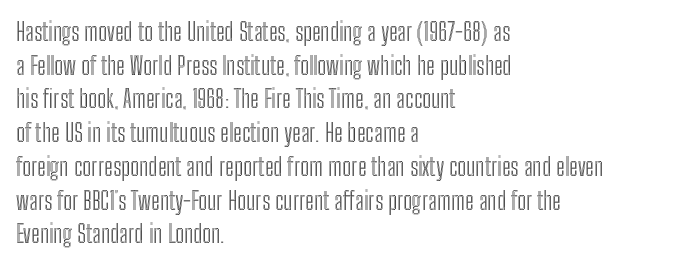
The image shows 25 px text type, upright; set left-aligned, normal line spacing (1.35x), normal letter spacing, not underlined.
